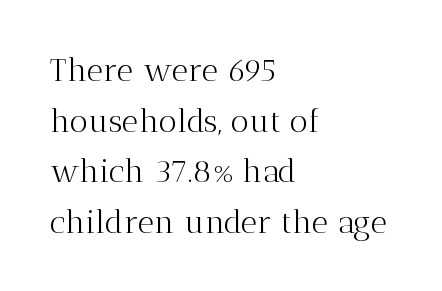
The image shows 32 px light serif type, upright; set left-aligned, normal line spacing (1.58x), normal letter spacing, not underlined; medium stroke contrast and a medium x-height.
